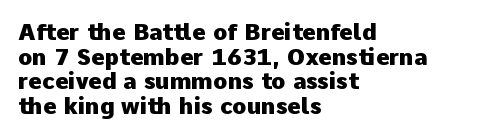
How heavy is the stroke? Heavy — this is a bold. A classic flush-left, rag-right setting is used for this passage. Every character sits straight up, as roman type does. Letters rest on an invisible, unmarked baseline.
